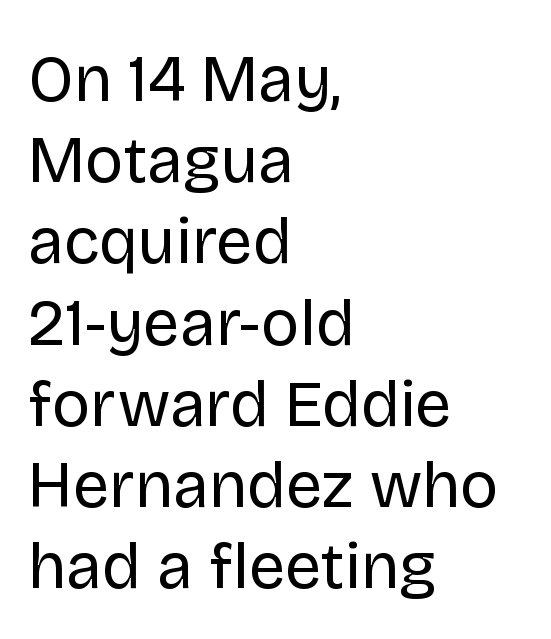
{"serif": "no", "italic": "no", "bold": "no", "weight": "regular", "width": "normal", "stroke_contrast": "low", "x_height": "large", "monospaced": "no", "underline": "no", "align": "left", "line_spacing": "normal", "line_spacing_ratio": 1.25, "letter_spacing": "normal", "letter_spacing_em": 0.0, "glyph_px": 65}
